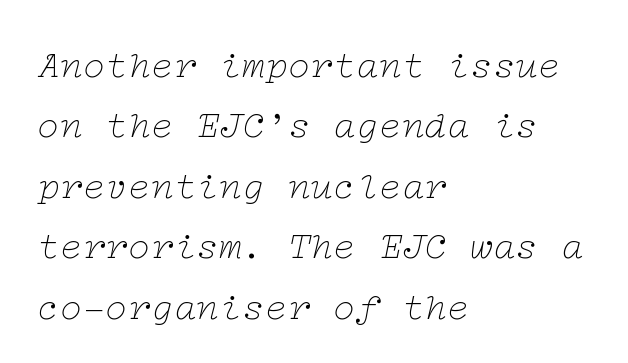
{"serif": "yes", "italic": "yes", "lean": "right", "slant_degrees": 12, "bold": "no", "weight": "thin", "width": "wide", "stroke_contrast": "low", "x_height": "medium", "underline": "no", "align": "left", "line_spacing": "normal", "line_spacing_ratio": 1.59, "letter_spacing": "normal", "letter_spacing_em": 0.0, "glyph_px": 38}
